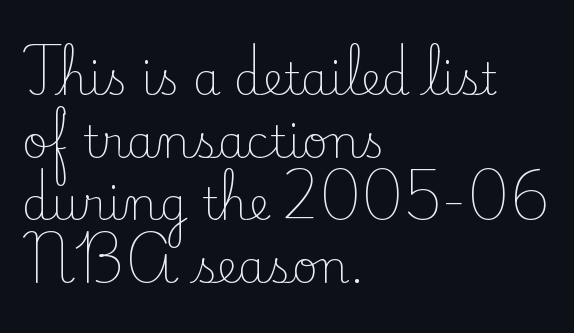
{"serif": "yes", "italic": "no", "bold": "no", "weight": "light", "width": "normal", "stroke_contrast": "low", "x_height": "small", "monospaced": "no", "underline": "no", "align": "left", "line_spacing": "normal", "line_spacing_ratio": 1.39, "letter_spacing": "normal", "letter_spacing_em": 0.0, "glyph_px": 45}
